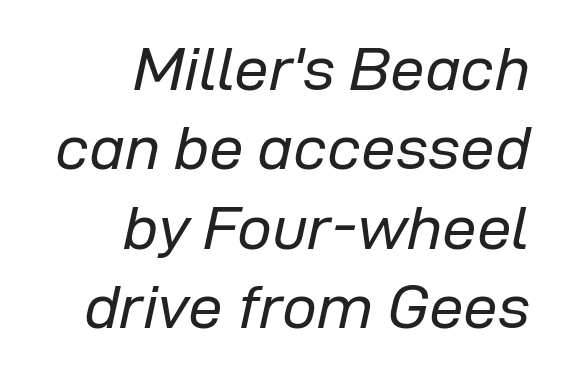
Q: Is the text bold? A: No.
Q: Is the text italic (slanted)? A: Yes, it leans right by about 12 degrees.
Q: Is the text underlined? A: No.
Q: How is the paragraph aligned? A: Right-aligned.
Q: Is the spacing between letters normal or unusually wide? A: Normal.
Q: Is the spacing between lines tight, normal or loose? A: Normal.
Q: Width (condensed, normal, or wide)? A: Normal.
Q: Stroke contrast? A: Low.
Q: x-height? A: Medium.
Q: Monospaced? A: No.
